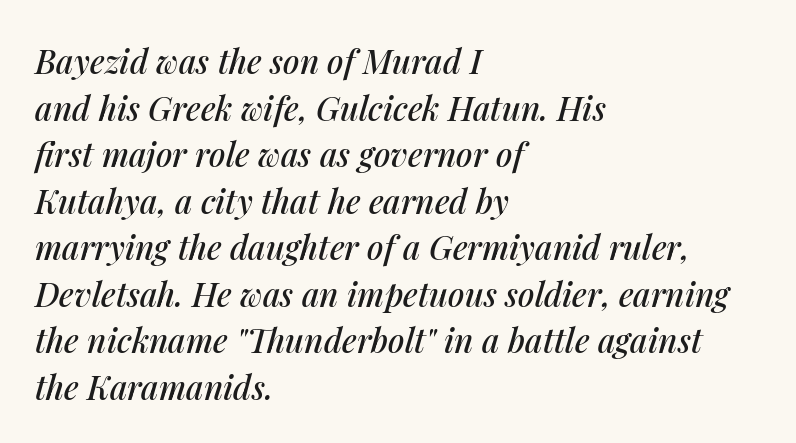
Q: Is the text italic (slanted)? A: Yes, it leans right by about 14 degrees.
Q: Is the text underlined? A: No.
Q: How is the paragraph aligned? A: Left-aligned.
Q: Is the spacing between letters normal or unusually wide? A: Normal.
Q: Is the spacing between lines tight, normal or loose? A: Normal.
Q: Width (condensed, normal, or wide)? A: Normal.
Q: Stroke contrast? A: Medium.
Q: x-height? A: Medium.
Q: Monospaced? A: No.
